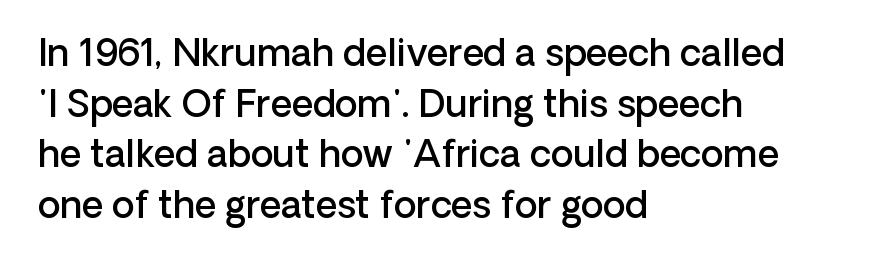
{"serif": "no", "italic": "no", "bold": "semi", "weight": "semibold", "width": "normal", "stroke_contrast": "low", "x_height": "medium", "monospaced": "no", "underline": "no", "align": "left", "line_spacing": "normal", "line_spacing_ratio": 1.37, "letter_spacing": "normal", "letter_spacing_em": 0.0, "glyph_px": 37}
